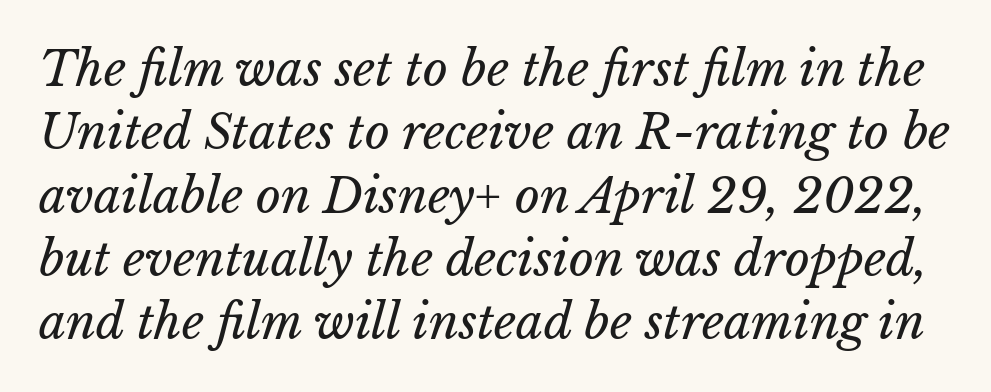
A bare baseline throughout the passage. These lines are rendered in a variable-pitch font. Regular leading. Letter spacing: default.
